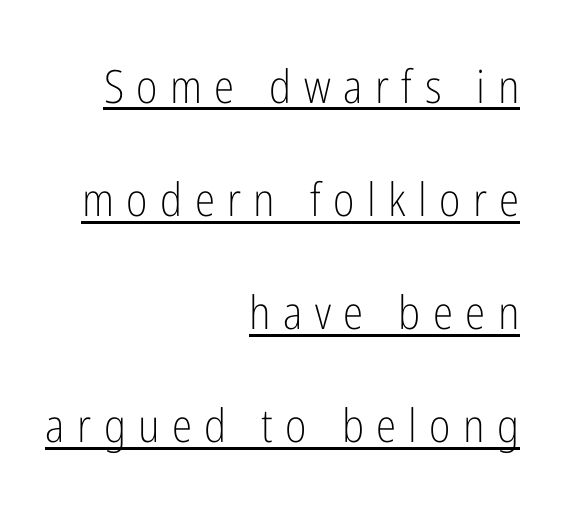
The lettering is marked with a stroke running underneath it. Weight class: somewhere from thin through regular. If you drew a ruler down the right edge, every line would touch it. Looks like regular typesetting: each glyph gets only the width it needs. The face used here is rendered with a markedly widened letterfit. This sample uses a sans-serif face.
